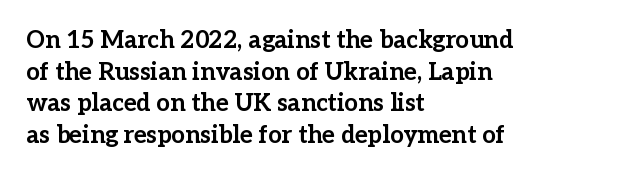
{"italic": "no", "bold": "yes", "underline": "no", "align": "left", "line_spacing": "normal", "line_spacing_ratio": 1.32, "letter_spacing": "normal", "letter_spacing_em": 0.0, "glyph_px": 24}
